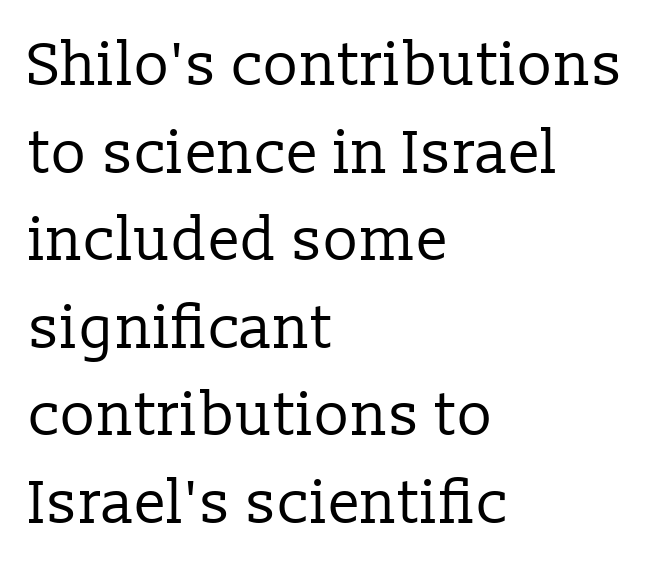
These lines were composed using upright roman letters. Bold? No — there's no thickening of the strokes. Does extra space separate the letters? No, they use regular spacing. Bare-footed words on every line.
